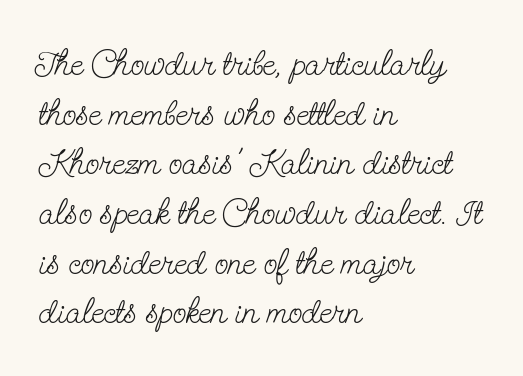
{"serif": "yes", "bold": "no", "weight": "light", "width": "condensed", "stroke_contrast": "low", "x_height": "small", "monospaced": "no", "underline": "no", "align": "left", "line_spacing": "normal", "line_spacing_ratio": 1.38, "letter_spacing": "normal", "letter_spacing_em": 0.0, "glyph_px": 36}
